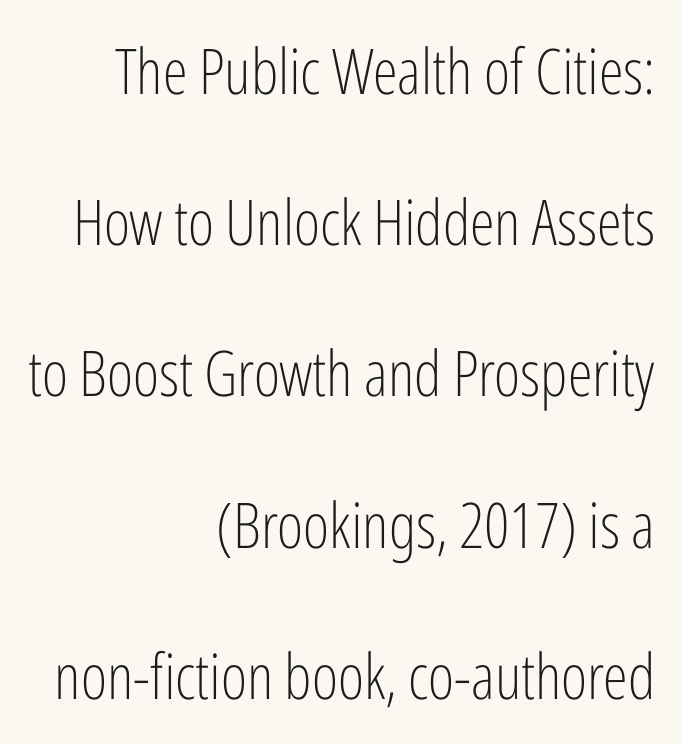
Q: Is the text bold? A: No.
Q: Is the text italic (slanted)? A: No, it is upright.
Q: Is the typeface a serif or a sans-serif typeface? A: Sans-serif.
Q: Is the text underlined? A: No.
Q: How is the paragraph aligned? A: Right-aligned.
Q: Is the spacing between letters normal or unusually wide? A: Normal.
Q: Is the spacing between lines tight, normal or loose? A: Loose.
Q: Width (condensed, normal, or wide)? A: Condensed.
Q: Stroke contrast? A: Low.
Q: x-height? A: Medium.
Q: Monospaced? A: No.
